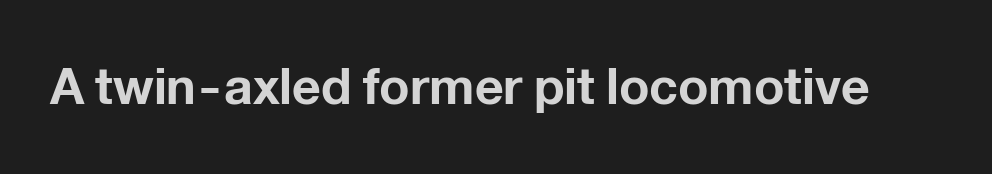
{"serif": "no", "italic": "no", "bold": "yes", "weight": "bold", "width": "normal", "stroke_contrast": "low", "x_height": "medium", "monospaced": "no", "underline": "no", "letter_spacing": "normal", "letter_spacing_em": 0.0, "glyph_px": 50}
